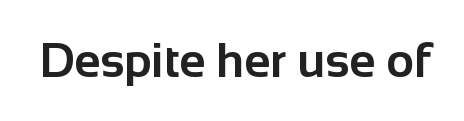
Letterform terminals end flat and unadorned throughout the passage. The gaps between neighbouring characters are ordinary and unremarkable. Each letter keeps its own natural width here, so spacing adapts to shape. Quick note: underline off. Heavy-handed strokes throughout: this text is bold. Posture: straight, roman, zero tilt.
